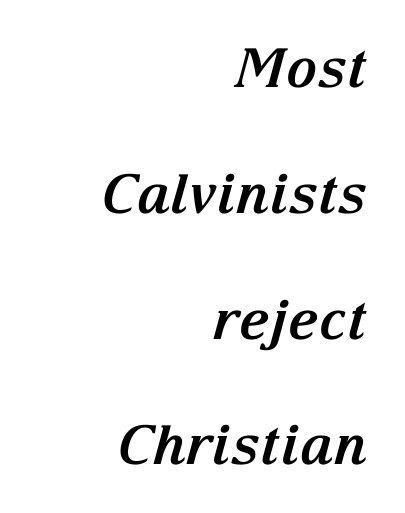
Characters are canted at an angle relative to the baseline's perpendicular. The gaps between neighbouring characters are ordinary and unremarkable. Horizontal bands of white between lines are thick stripes. Serif or sans? Serif — the stroke terminals have little feet. In terms of weight, the rendering is a true, heavy bold. Right-aligned paragraph, ragged on the left.
